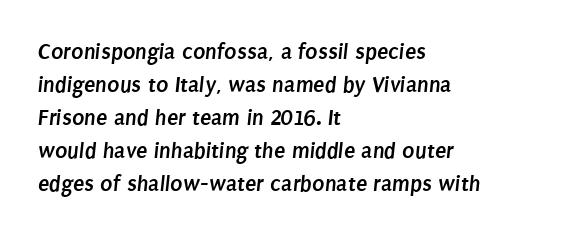
Check the space under the baseline: it is left empty. These lines carry a lot of weight — the face is fully bold. Compared with a centered layout, this one pins lines to the left instead. The horizontal fit of the characters is conventional and even. Interline gaps are of average width in this sample.
